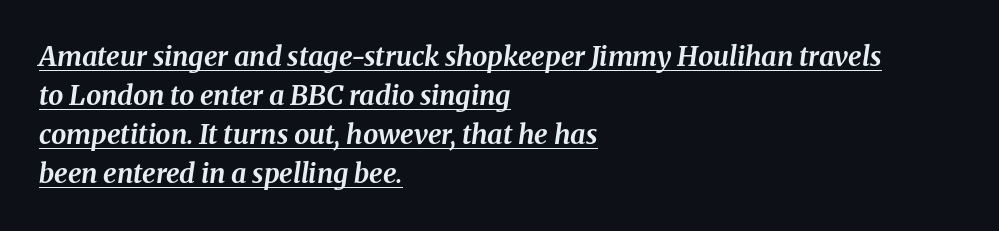
Q: Is the text bold? A: Yes.
Q: Is the text italic (slanted)? A: Yes, it leans right by about 8 degrees.
Q: Is the text underlined? A: Yes.
Q: How is the paragraph aligned? A: Left-aligned.
Q: Is the spacing between letters normal or unusually wide? A: Normal.
Q: Is the spacing between lines tight, normal or loose? A: Normal.
